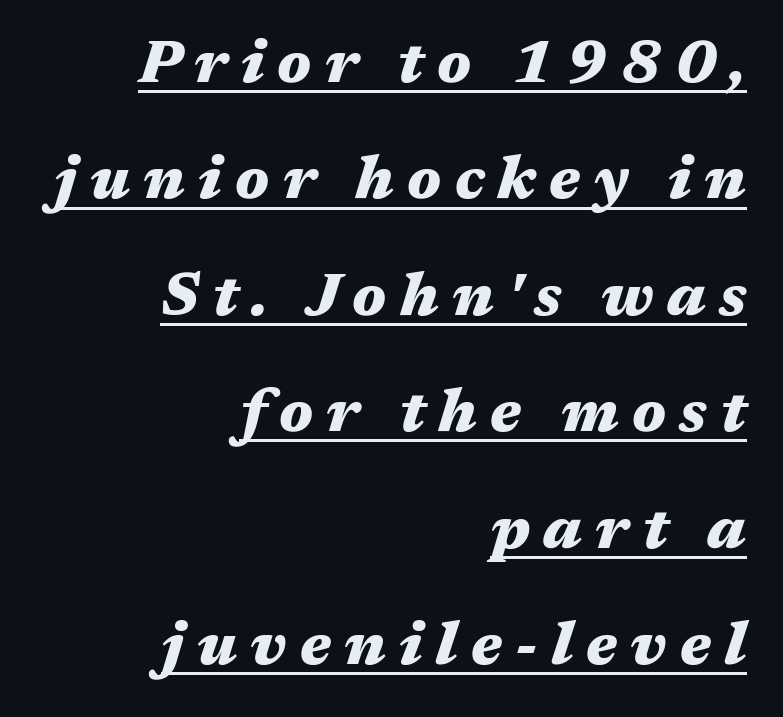
The face used here is proportionally spaced, like ordinary book or web type. The vertical gap from one line to the next is large. Typeset ragged left — the right edge is the straight one. Every character sits at an angle, as italics do. Has an underline been added? It has.
